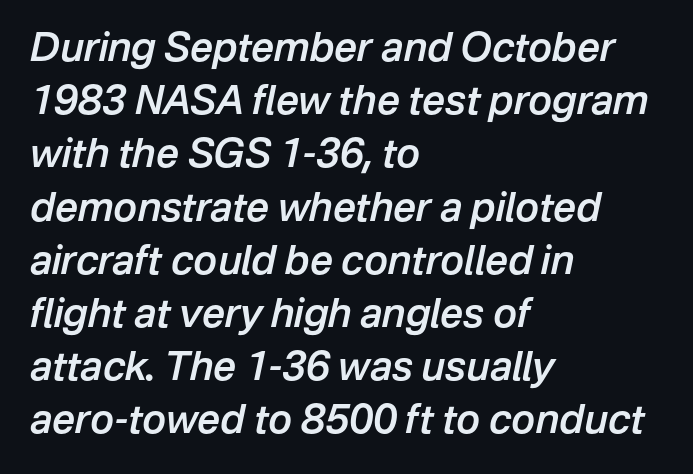
{"italic": "yes", "lean": "right", "slant_degrees": 12, "bold": "semi", "weight": "semibold", "width": "normal", "stroke_contrast": "low", "x_height": "medium", "monospaced": "no", "underline": "no", "align": "left", "line_spacing": "normal", "line_spacing_ratio": 1.33, "letter_spacing": "normal", "letter_spacing_em": 0.0, "glyph_px": 40}
